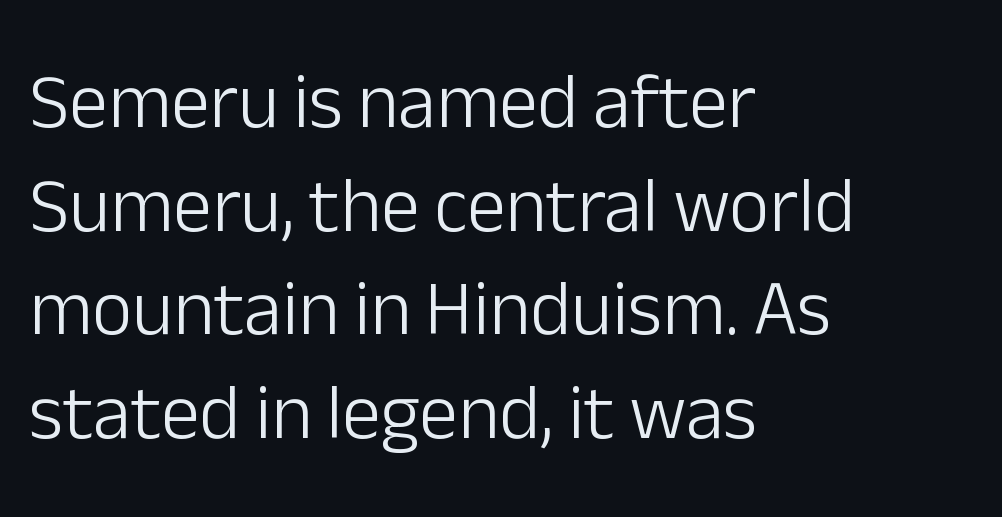
The image shows 78 px light sans-serif type, upright; set left-aligned, normal line spacing (1.33x), normal letter spacing, not underlined; low stroke contrast and a medium x-height.
